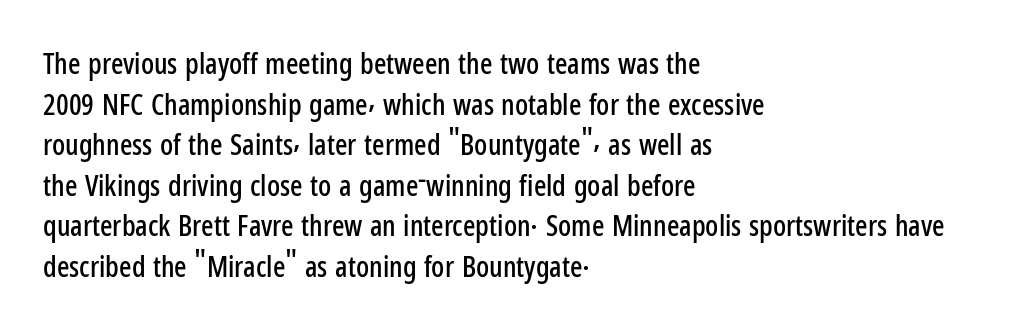
The image shows 29 px condensed sans-serif type, upright; set left-aligned, normal line spacing (1.4x), normal letter spacing, not underlined; low stroke contrast and a medium x-height.
